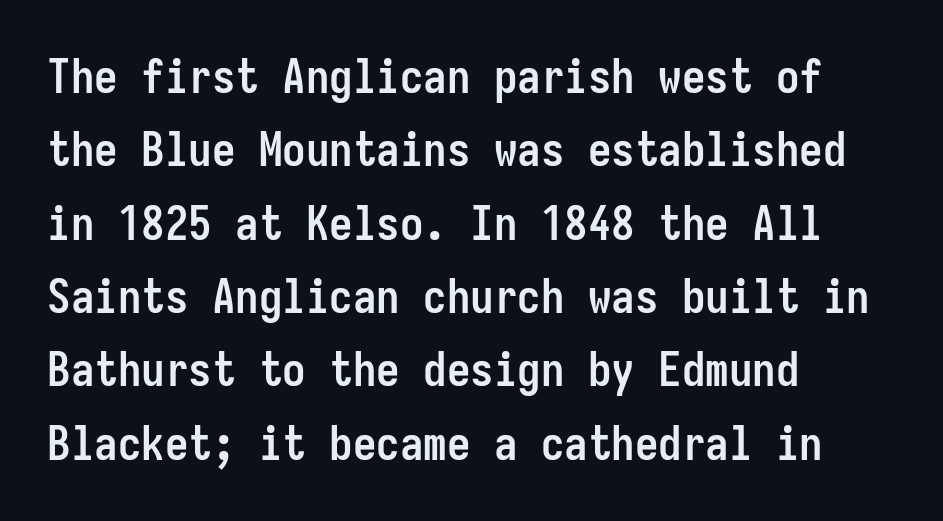
The glyphs have the mass of a bold cut. The glyphs are unaccompanied by any horizontal stroke below them. These lines are rendered in a fixed-pitch font. When letters stand straight like this, we call the style roman or upright. Leading matches the norm, producing a regular column. A typesetter would call this zero additional tracking.
